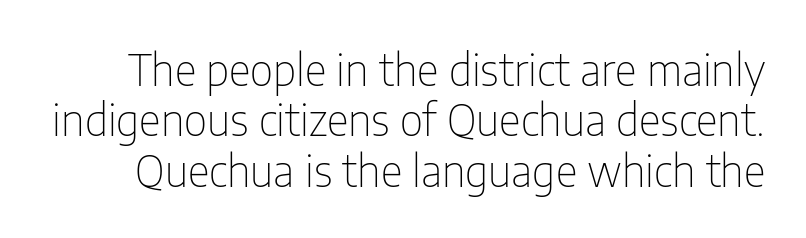
{"serif": "no", "italic": "no", "bold": "no", "weight": "thin", "width": "condensed", "stroke_contrast": "low", "x_height": "medium", "monospaced": "no", "underline": "no", "line_spacing_ratio": 1.17, "letter_spacing": "normal", "letter_spacing_em": 0.0, "glyph_px": 43}
